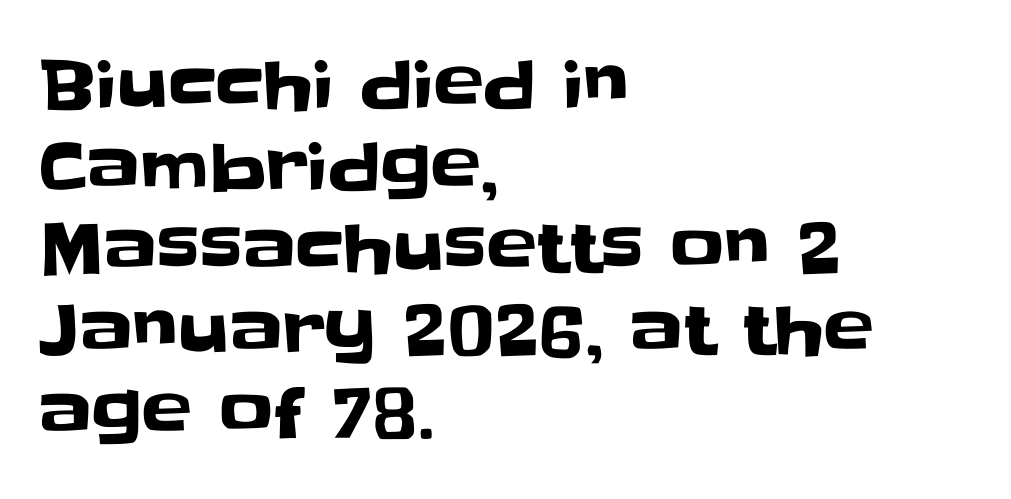
Q: Is the text italic (slanted)? A: No, it is upright.
Q: Is the typeface a serif or a sans-serif typeface? A: Sans-serif.
Q: Is the text underlined? A: No.
Q: How is the paragraph aligned? A: Left-aligned.
Q: Is the spacing between letters normal or unusually wide? A: Normal.
Q: Width (condensed, normal, or wide)? A: Normal.
Q: Stroke contrast? A: Low.
Q: x-height? A: Large.
Q: Monospaced? A: No.
